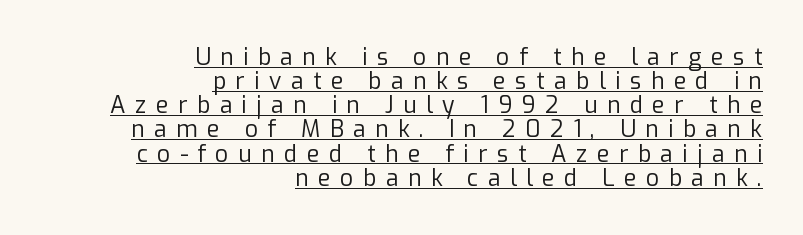
The image shows 23 px text type, upright; set right-aligned, tight line spacing (1.05x), unusually wide letter spacing (+0.41 em), underlined.
